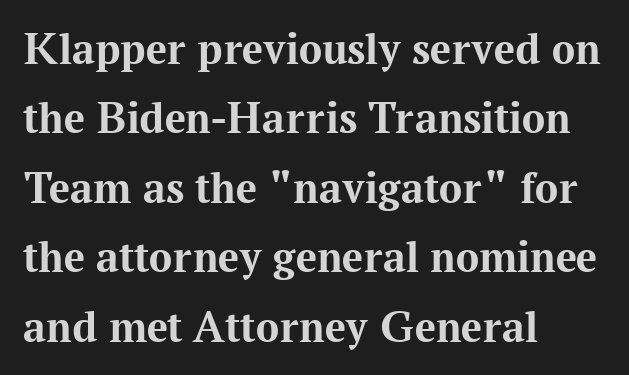
Q: Is the text bold? A: Yes.
Q: Is the text italic (slanted)? A: No, it is upright.
Q: Is the typeface a serif or a sans-serif typeface? A: Serif.
Q: Is the text underlined? A: No.
Q: How is the paragraph aligned? A: Left-aligned.
Q: Is the spacing between letters normal or unusually wide? A: Normal.
Q: Is the spacing between lines tight, normal or loose? A: Normal.
Q: Width (condensed, normal, or wide)? A: Normal.
Q: Stroke contrast? A: Medium.
Q: x-height? A: Medium.
Q: Monospaced? A: No.
